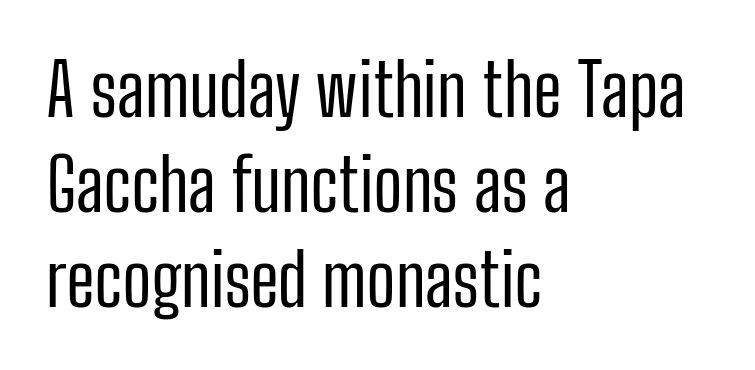
{"serif": "no", "italic": "no", "bold": "no", "weight": "regular", "width": "condensed", "stroke_contrast": "low", "x_height": "medium", "monospaced": "no", "underline": "no", "align": "left", "line_spacing": "normal", "line_spacing_ratio": 1.32, "letter_spacing": "normal", "letter_spacing_em": 0.0, "glyph_px": 72}
